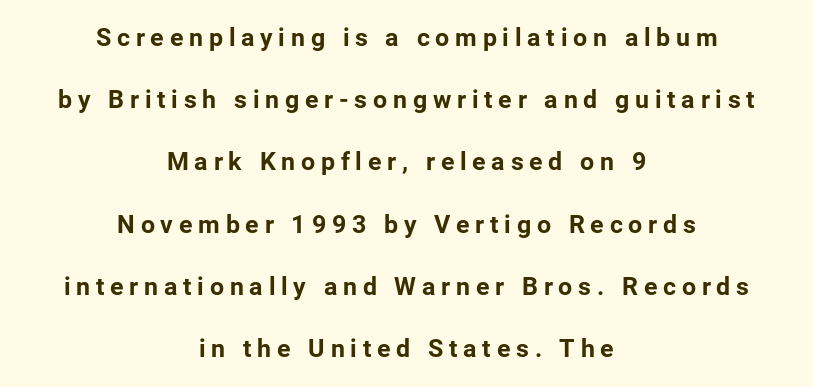
Strong, thick strokes mark this as bold type. The specimen omits any rule beneath the text block's lines. In terms of posture, this sample is upright. Horizontally, the lines are justified to the midpoint only.
